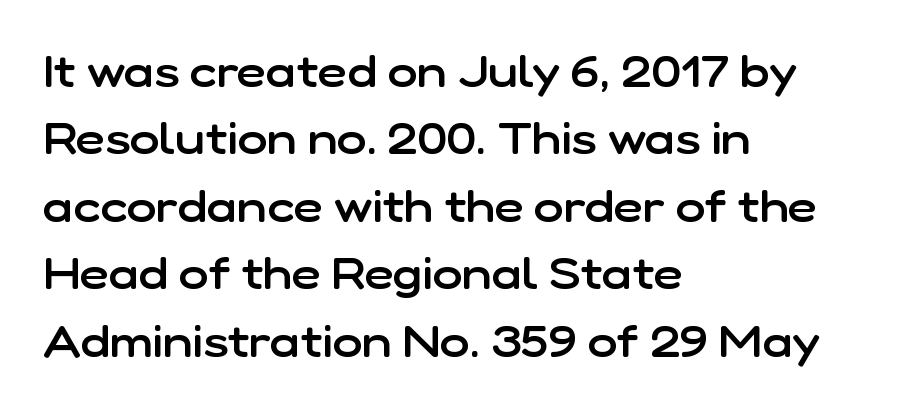
{"serif": "no", "italic": "no", "bold": "semi", "weight": "semibold", "width": "normal", "stroke_contrast": "low", "x_height": "medium", "monospaced": "no", "underline": "no", "align": "left", "line_spacing": "normal", "line_spacing_ratio": 1.5, "letter_spacing": "normal", "letter_spacing_em": 0.0, "glyph_px": 45}
